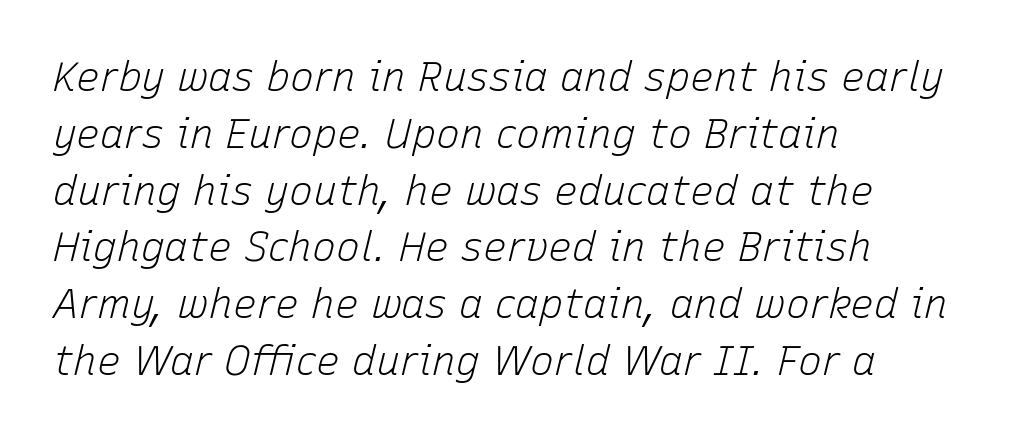
{"italic": "yes", "lean": "right", "slant_degrees": 15, "bold": "no", "weight": "light", "width": "normal", "stroke_contrast": "low", "x_height": "medium", "monospaced": "no", "underline": "no", "align": "left", "line_spacing": "normal", "line_spacing_ratio": 1.42, "letter_spacing": "normal", "letter_spacing_em": 0.0, "glyph_px": 40}
